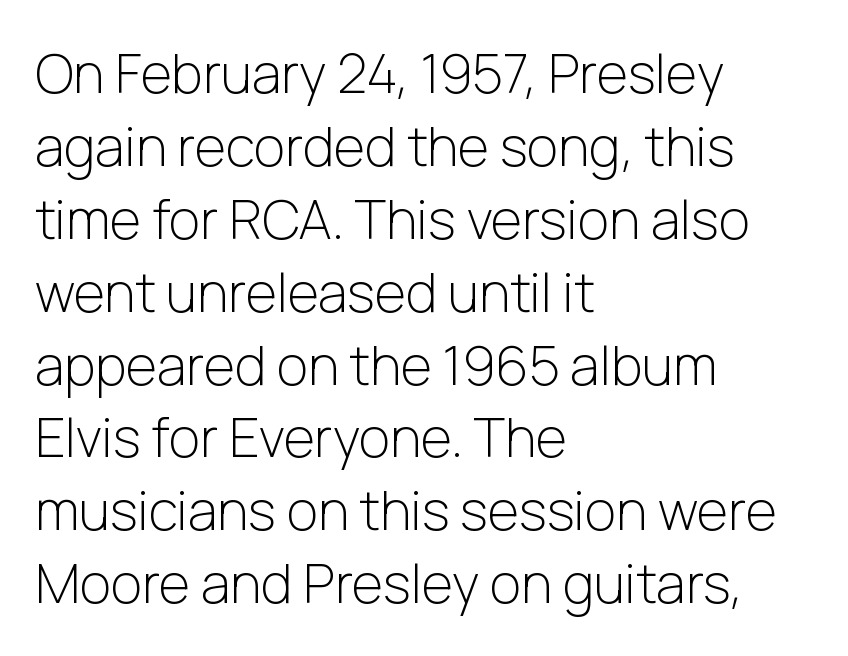
The string is rendered with underlining switched off. Caption: multi-line text, flush left, ragged right. The type family on display is of the sans-serif kind. There is no visible air inserted between adjacent glyphs. The lettering holds an erect, upright posture throughout.
